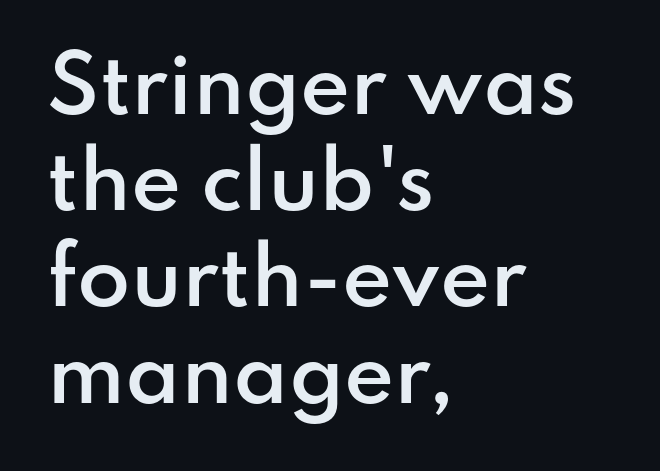
Q: Is the text bold? A: Semi-bold.
Q: Is the text italic (slanted)? A: No, it is upright.
Q: Is the typeface a serif or a sans-serif typeface? A: Sans-serif.
Q: Is the text underlined? A: No.
Q: How is the paragraph aligned? A: Left-aligned.
Q: Is the spacing between letters normal or unusually wide? A: Normal.
Q: Is the spacing between lines tight, normal or loose? A: Normal.
Q: Width (condensed, normal, or wide)? A: Normal.
Q: Stroke contrast? A: Low.
Q: x-height? A: Small.
Q: Monospaced? A: No.
